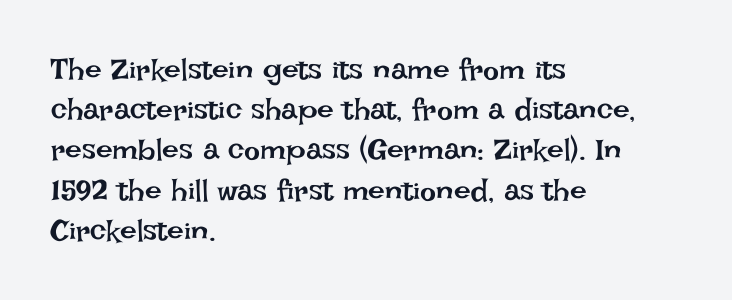
The image shows 30 px regular-weight type, upright; set left-aligned, normal line spacing (1.34x), normal letter spacing, not underlined; low stroke contrast and a large x-height.
